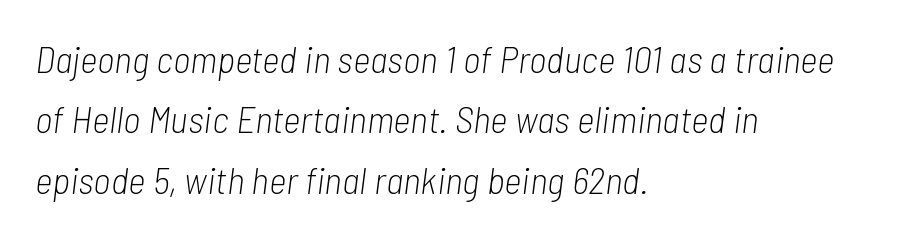
Note the varied advance widths — an 'i' is clearly narrower than an 'm'. Standard letterfit; no display-style spreading of the glyphs. Caption: face not bold, strokes unweighted. Italic: yes, the glyphs are oblique. This sample is left-justified, so line endings fall wherever the words run out. A bare baseline throughout the passage.
